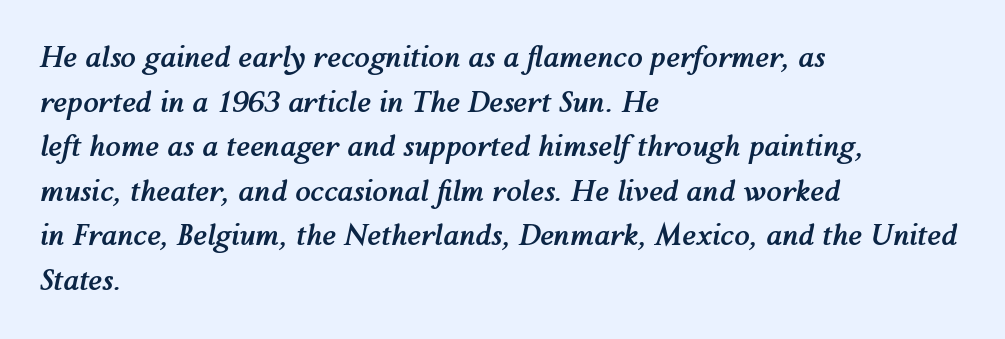
Vertically, the passage feels balanced, rows spaced as you'd expect. Short and long lines alike share a common starting point at left. These lines were composed using italics. The passage shown is emphatically bold.
